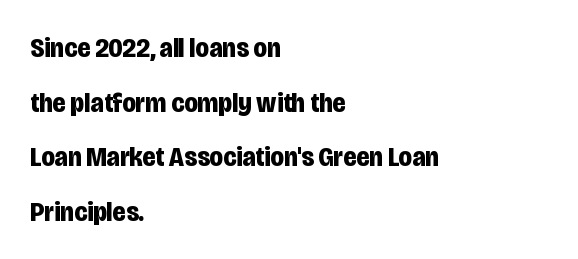
The image shows 28 px bold, condensed sans-serif type, upright; set left-aligned, loose line spacing (1.95x), normal letter spacing, not underlined; low stroke contrast and a large x-height.
